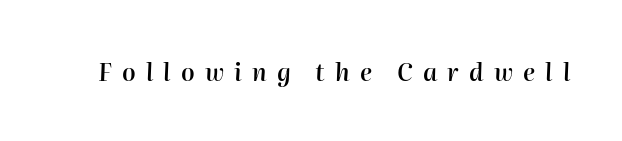
{"italic": "yes", "lean": "right", "slant_degrees": 2, "bold": "semi", "underline": "no", "letter_spacing": "wide", "letter_spacing_em": 0.42, "glyph_px": 24}
